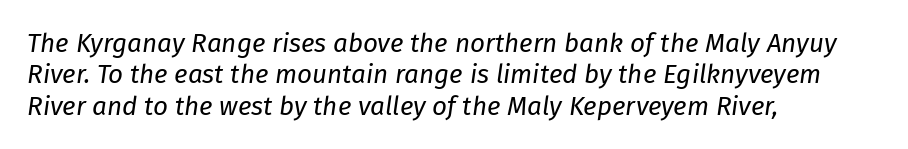
Observe the ordinary spacing: letters are neighbours, not strangers. Slant detected: the letters are inclined. If you drew a ruler down the left edge, every line would touch it. The font sits on the lighter half of the weight spectrum, regular included.
